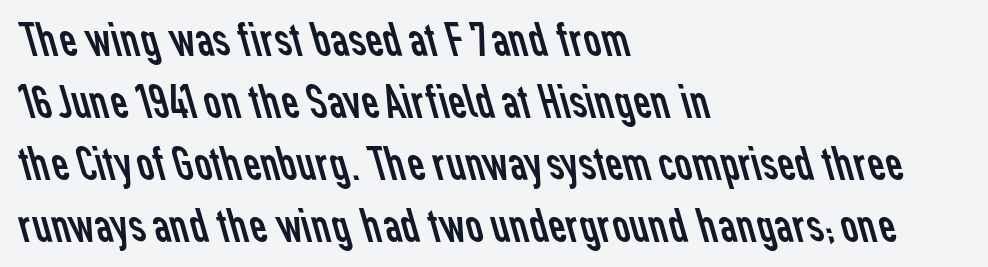
Is this a sans? Yes — the strokes have no serifs. Standard letterfit; no display-style spreading of the glyphs. Decoration check: the copy has no underline. Heft: none added — not bold.
